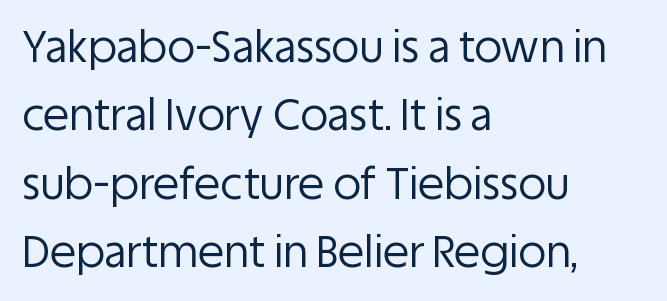
The image shows 43 px regular-weight sans-serif type, upright; set left-aligned, normal line spacing (1.59x), normal letter spacing, not underlined; low stroke contrast and a large x-height.
